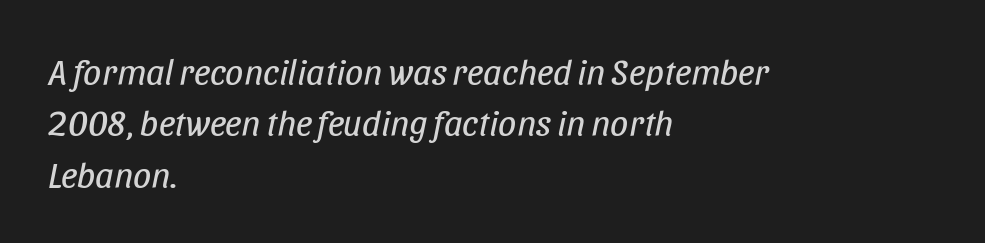
Does extra space separate the letters? No, they use regular spacing. The glyphs look as if they've been sheared to an angle. The font sits on the lighter half of the weight spectrum, regular included. Letters rest on an invisible, unmarked baseline. Varying glyph widths throughout — classic text-font behaviour. Line spacing here is normal.
